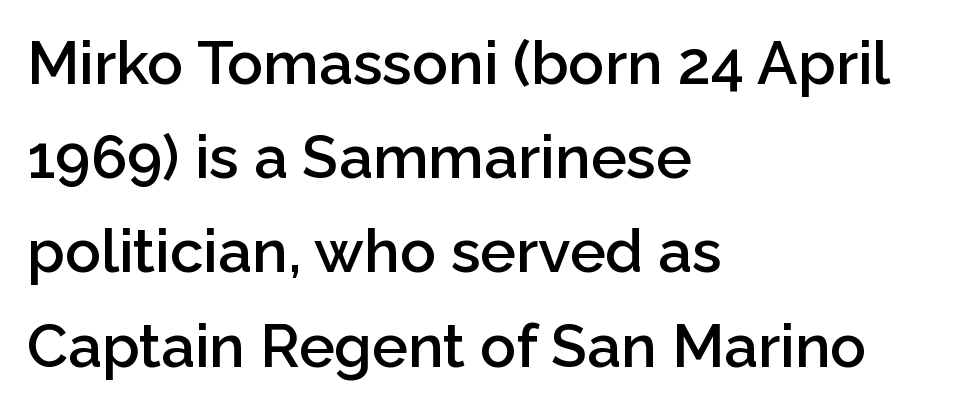
The image shows 60 px semibold sans-serif type, upright; set left-aligned, normal line spacing (1.57x), normal letter spacing, not underlined; low stroke contrast and a medium x-height.
